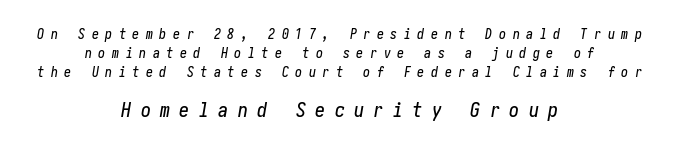
Look at the tracking — it's clearly loosened, letters drifting apart. The more generous point size was reserved for the lower chunk. The compositor balanced each line on the midline. Vertical spacing — default.
